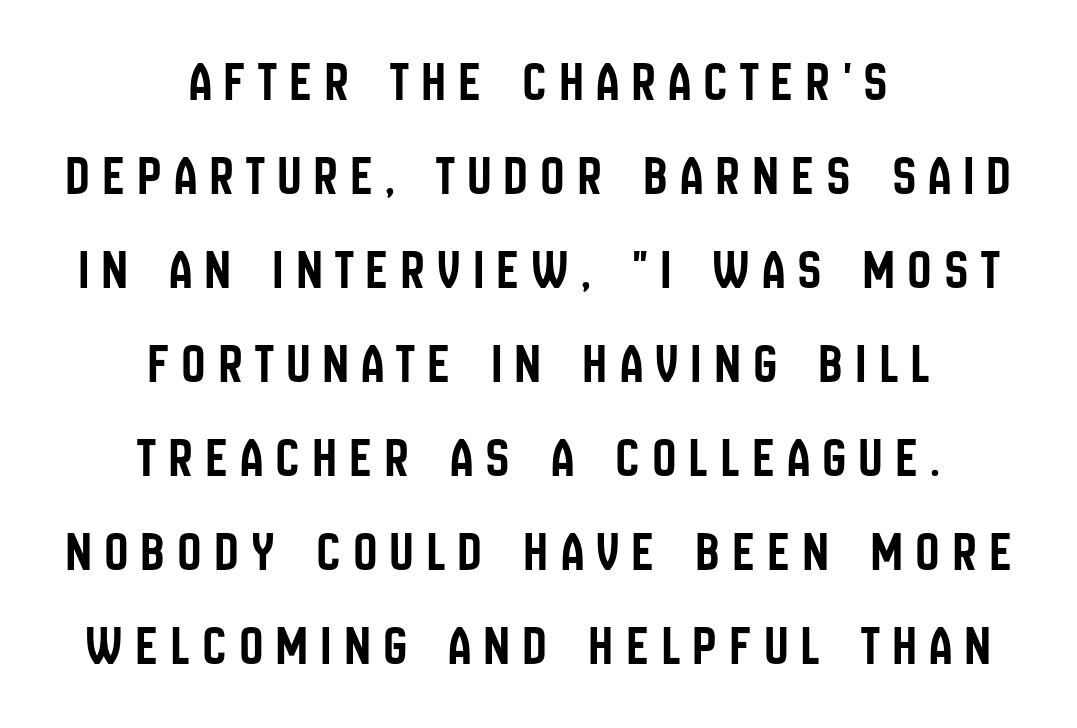
Q: Is the text italic (slanted)? A: No, it is upright.
Q: Is the typeface a serif or a sans-serif typeface? A: Sans-serif.
Q: Is the text underlined? A: No.
Q: How is the paragraph aligned? A: Centered.
Q: Is the spacing between letters normal or unusually wide? A: Unusually wide.
Q: Is the spacing between lines tight, normal or loose? A: Normal.
Q: Width (condensed, normal, or wide)? A: Condensed.
Q: Stroke contrast? A: Low.
Q: x-height? A: Large.
Q: Monospaced? A: No.
